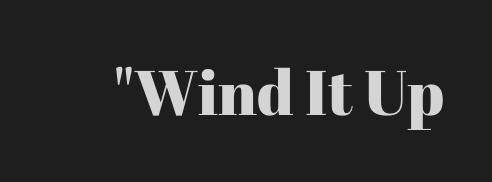
Only glyphs here, with clear space below each row. These lines are rendered in a variable-pitch font. The glyphs in this specimen are seriffed. Do the letters lean? They stand straight.
